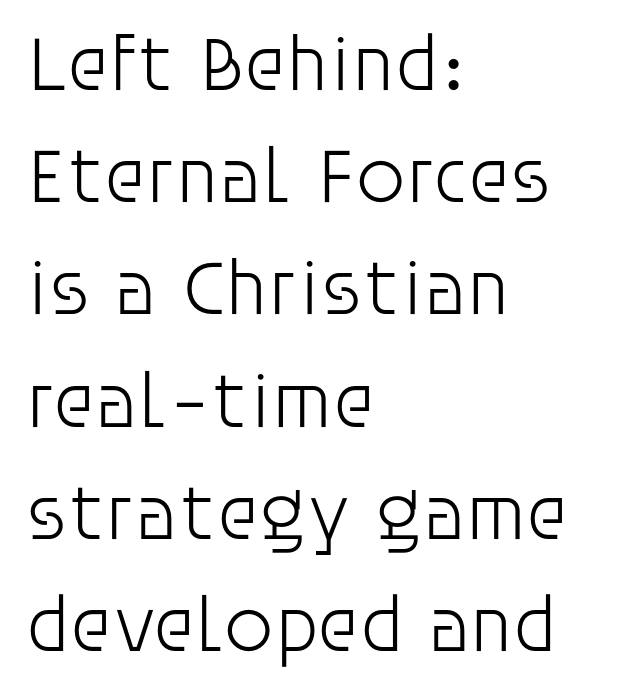
The characters are drawn with everyday or finer stroke widths. Rendered with straight, roman letterforms. The face used here is a sans, in the tradition of grotesques and geometrics. Proportional: the letters do not fall into vertical columns. Nothing unusual about the tracking: characters are spaced as the font intends. Compared with typical paragraphs, the rows here are spaced about the same.
